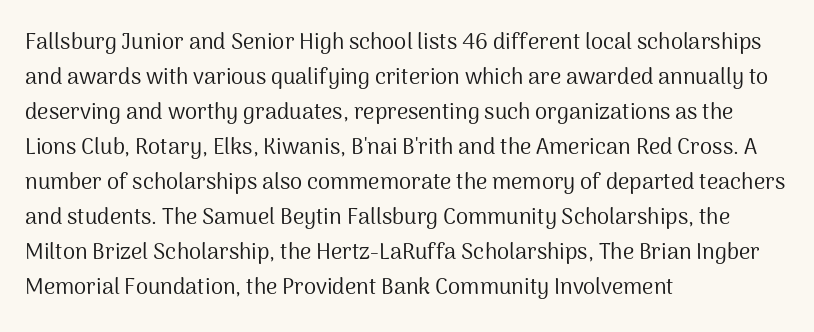
{"italic": "no", "bold": "no", "underline": "no", "align": "left", "line_spacing": "normal", "line_spacing_ratio": 1.59, "letter_spacing": "normal", "letter_spacing_em": 0.0, "glyph_px": 22}
